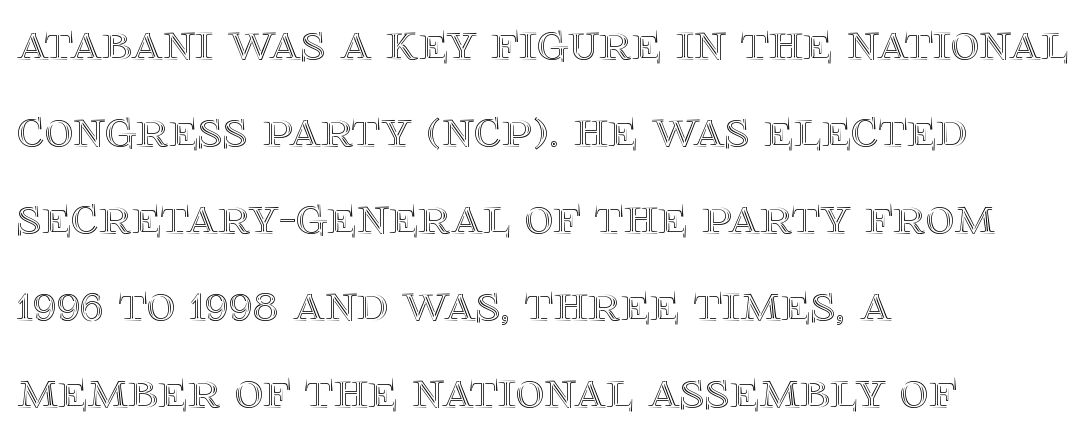
{"italic": "no", "width": "normal", "x_height": "large", "monospaced": "no", "underline": "no", "align": "left", "line_spacing": "normal", "line_spacing_ratio": 1.58, "letter_spacing": "normal", "letter_spacing_em": 0.0, "glyph_px": 55}
